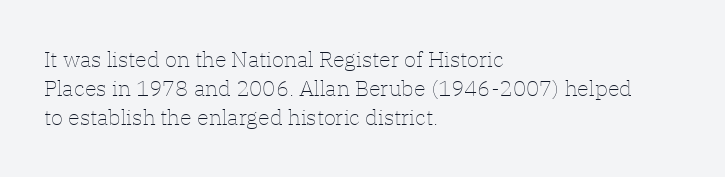
The image shows 22 px text type, upright; set left-aligned, normal line spacing (1.32x), normal letter spacing, not underlined.
